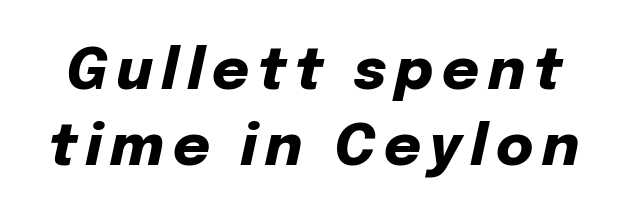
In terms of leading, this rendering sits right in the middle. Compared with an ordinary text face, these strokes are far heavier — a full bold. Spacing verdict: proportional, widths tailored to each character. Beneath every word, the page is bare.
